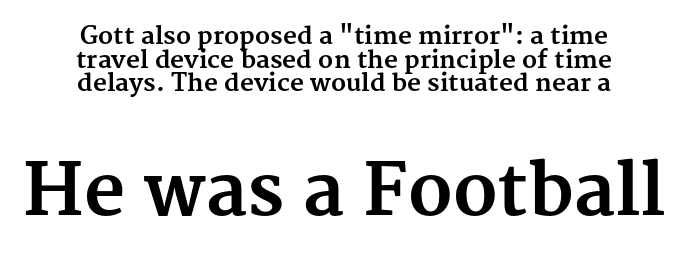
The image shows 71 px bold serif type, upright; set centered, tight line spacing (0.98x), normal letter spacing, not underlined; the second (bottom) block is 2.96x larger; medium stroke contrast and a medium x-height.
